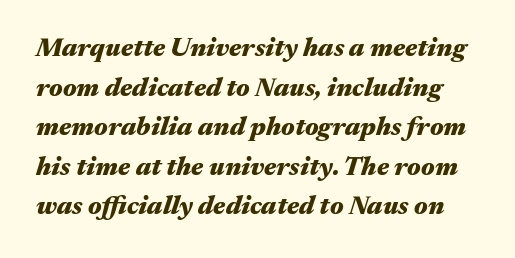
The image shows 26 px bold type, italic (leaning right); set normal line spacing (1.52x), normal letter spacing, not underlined.
